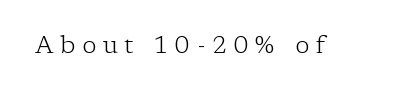
The image shows 24 px text type, upright; set unusually wide letter spacing (+0.28 em), not underlined.
